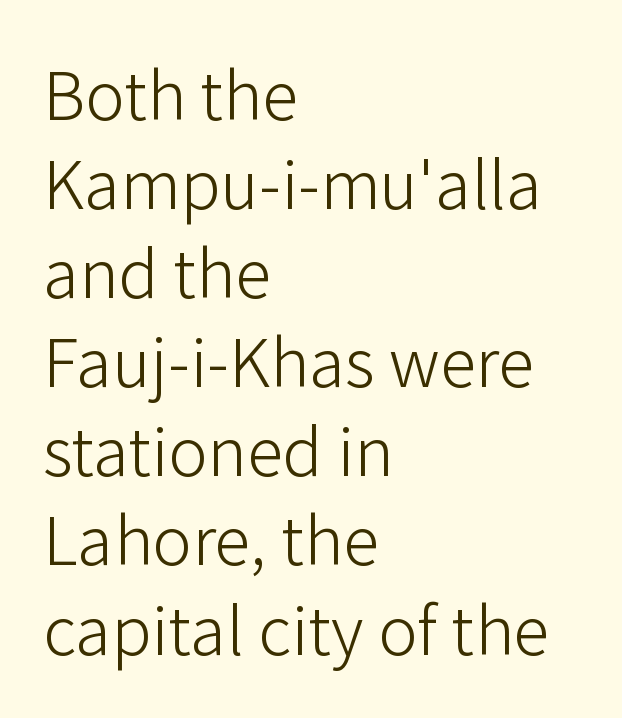
{"serif": "no", "italic": "no", "bold": "no", "weight": "light", "width": "normal", "stroke_contrast": "low", "x_height": "medium", "monospaced": "no", "underline": "no", "align": "left", "line_spacing": "normal", "line_spacing_ratio": 1.35, "letter_spacing": "normal", "letter_spacing_em": 0.0, "glyph_px": 66}
